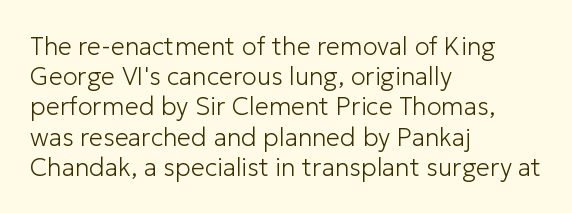
Q: Is the text bold? A: No.
Q: Is the text italic (slanted)? A: No, it is upright.
Q: Is the text underlined? A: No.
Q: How is the paragraph aligned? A: Left-aligned.
Q: Is the spacing between letters normal or unusually wide? A: Normal.
